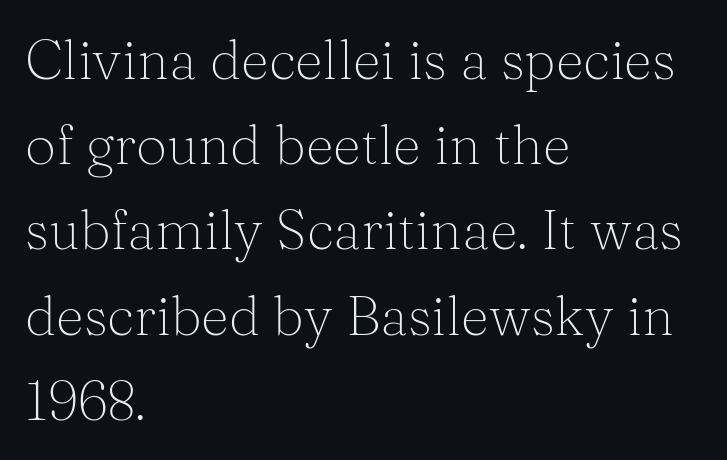
Q: Is the text bold? A: No.
Q: Is the text italic (slanted)? A: No, it is upright.
Q: Is the typeface a serif or a sans-serif typeface? A: Serif.
Q: Is the text underlined? A: No.
Q: How is the paragraph aligned? A: Left-aligned.
Q: Is the spacing between letters normal or unusually wide? A: Normal.
Q: Is the spacing between lines tight, normal or loose? A: Normal.
Q: Width (condensed, normal, or wide)? A: Normal.
Q: Stroke contrast? A: Medium.
Q: x-height? A: Medium.
Q: Monospaced? A: No.
